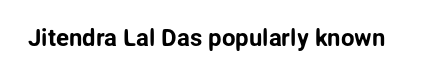
Q: Is the text italic (slanted)? A: No, it is upright.
Q: Is the text underlined? A: No.
Q: Is the spacing between letters normal or unusually wide? A: Normal.
